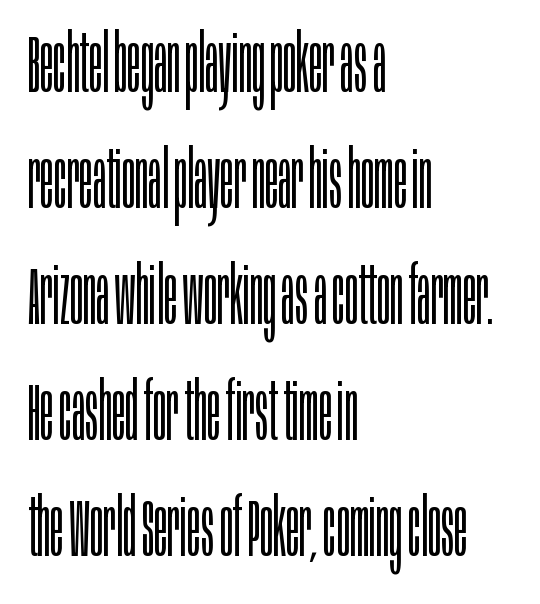
{"serif": "no", "italic": "no", "bold": "no", "weight": "light", "width": "condensed", "stroke_contrast": "low", "x_height": "large", "monospaced": "no", "underline": "no", "align": "left", "line_spacing": "normal", "line_spacing_ratio": 1.45, "letter_spacing": "normal", "letter_spacing_em": 0.0, "glyph_px": 80}
